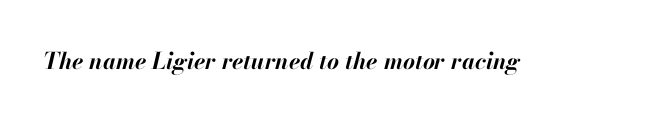
Typographic density is high because the face is bold. Nobody touched the tracking dial on this one. The passage shown leans; its letterforms are oblique. Plain, unruled lines of type.
